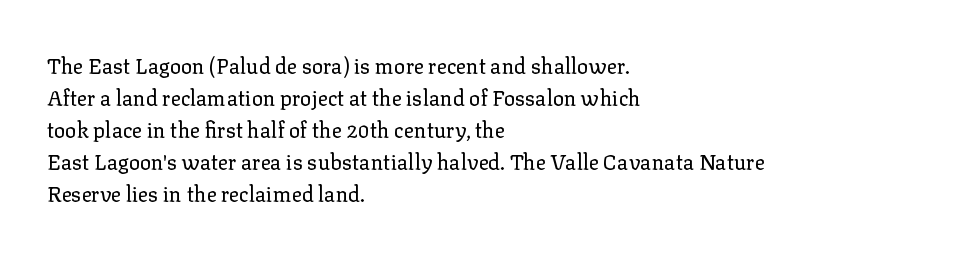
Vertical strokes here are truly vertical. The paragraph has a hard left edge and a soft right edge. The rendering uses a moderate line-height, typical for paragraphs. The cut favours lightness, reaching ordinary text weight at its darkest.
